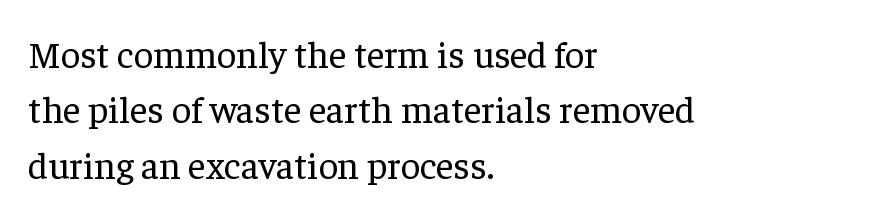
The image shows 38 px regular-weight serif type, upright; set left-aligned, normal line spacing (1.46x), normal letter spacing, not underlined; low stroke contrast and a medium x-height.
